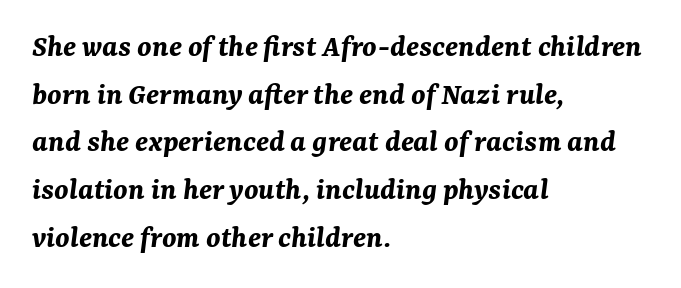
The image shows 32 px bold type, italic (leaning right); set left-aligned, normal line spacing (1.49x), normal letter spacing, not underlined; medium stroke contrast and a medium x-height.
